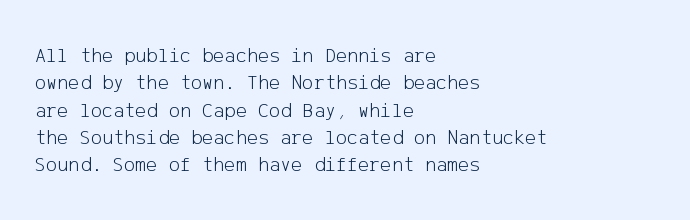
Reading down the block, your eye returns to a fixed left position each line. The weight tops out at a normal text grade. Interline gaps are of average width in this sample. The letters sit at their default tracking, neither squeezed nor spread.
